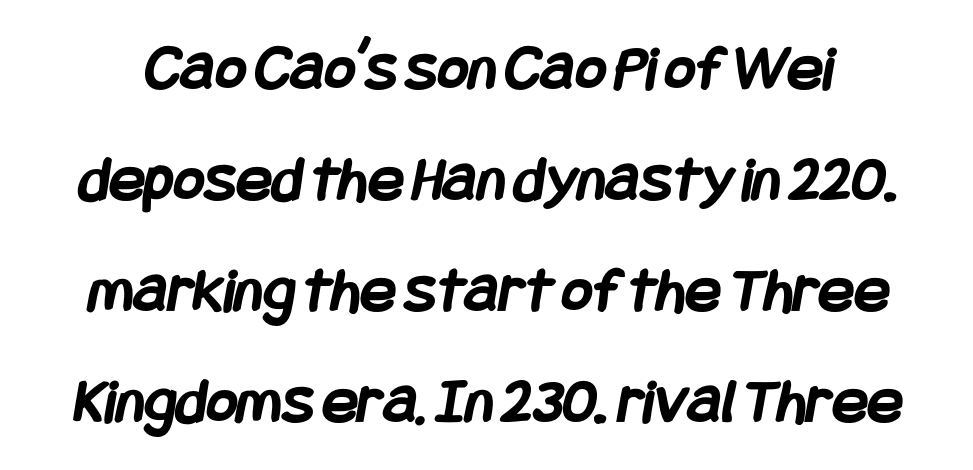
Q: Is the text bold? A: Yes.
Q: Is the typeface a serif or a sans-serif typeface? A: Sans-serif.
Q: Is the text underlined? A: No.
Q: Is the spacing between letters normal or unusually wide? A: Normal.
Q: Is the spacing between lines tight, normal or loose? A: Normal.
Q: Width (condensed, normal, or wide)? A: Condensed.
Q: Stroke contrast? A: Low.
Q: x-height? A: Large.
